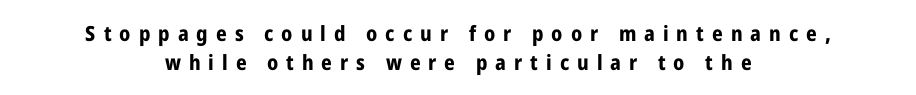
{"italic": "no", "bold": "yes", "underline": "no", "align": "center", "line_spacing": "normal", "line_spacing_ratio": 1.38, "letter_spacing": "wide", "letter_spacing_em": 0.38, "glyph_px": 21}
